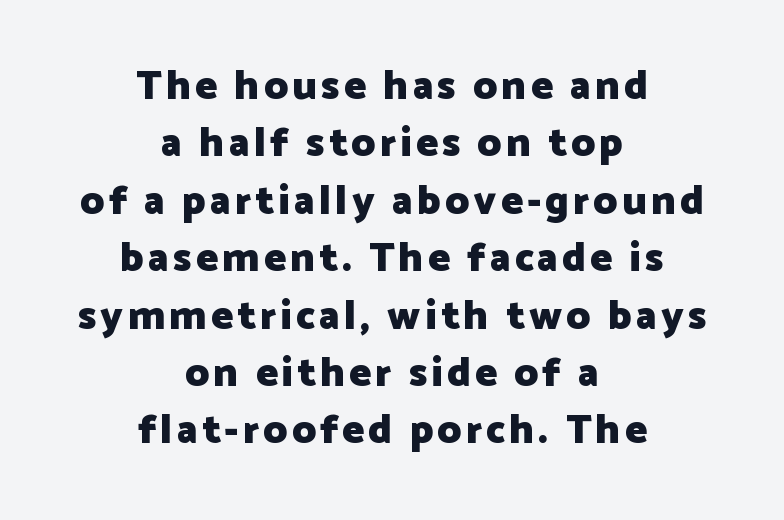
{"serif": "no", "italic": "no", "bold": "yes", "weight": "heavy", "width": "normal", "stroke_contrast": "low", "x_height": "medium", "monospaced": "no", "underline": "no", "align": "center", "line_spacing": "normal", "line_spacing_ratio": 1.4, "glyph_px": 41}
